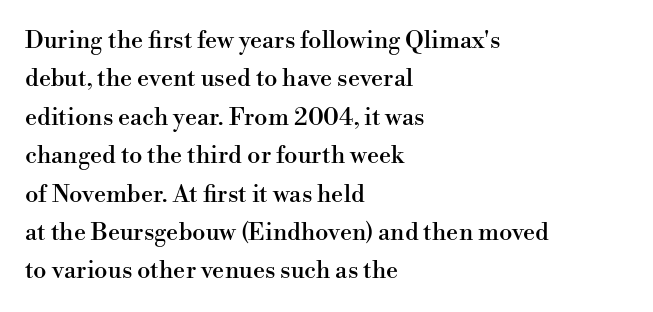
The image shows 24 px text type, upright; set left-aligned, normal line spacing (1.6x), normal letter spacing, not underlined.
